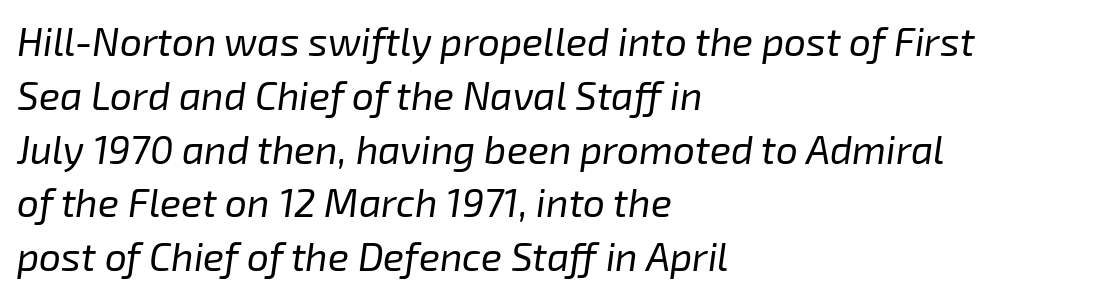
{"italic": "yes", "lean": "right", "slant_degrees": 8, "bold": "no", "weight": "regular", "width": "normal", "stroke_contrast": "low", "x_height": "medium", "monospaced": "no", "underline": "no", "align": "left", "line_spacing": "normal", "line_spacing_ratio": 1.38, "letter_spacing": "normal", "letter_spacing_em": 0.0, "glyph_px": 39}
